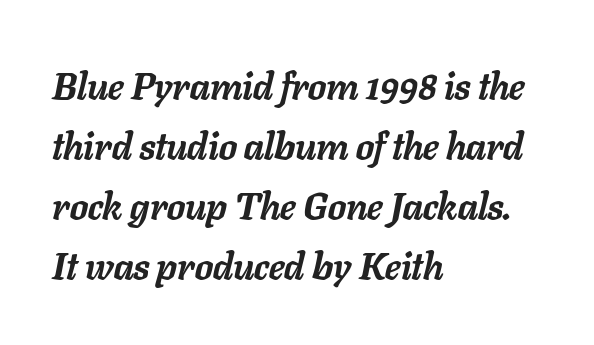
Q: Is the text bold? A: Yes.
Q: Is the text italic (slanted)? A: Yes, it leans right by about 11 degrees.
Q: Is the text underlined? A: No.
Q: How is the paragraph aligned? A: Left-aligned.
Q: Is the spacing between letters normal or unusually wide? A: Normal.
Q: Is the spacing between lines tight, normal or loose? A: Normal.
Q: Width (condensed, normal, or wide)? A: Normal.
Q: Stroke contrast? A: Low.
Q: x-height? A: Medium.
Q: Monospaced? A: No.
